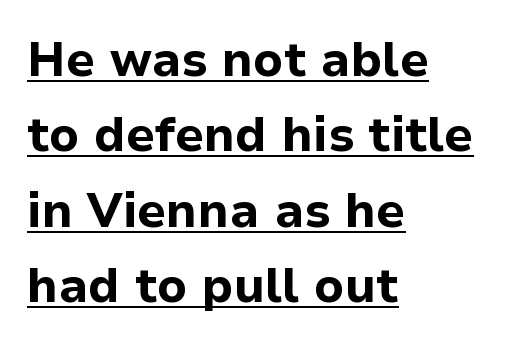
{"serif": "no", "italic": "no", "bold": "yes", "weight": "bold", "width": "normal", "stroke_contrast": "low", "x_height": "medium", "monospaced": "no", "underline": "yes", "align": "left", "line_spacing": "normal", "line_spacing_ratio": 1.57, "letter_spacing": "normal", "letter_spacing_em": 0.0, "glyph_px": 48}
